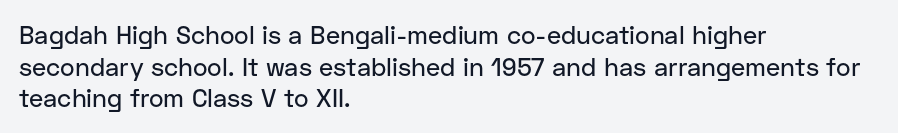
The rows are spaced the way most documents space them. No extra tracking has been applied to these lines. Which margin do the lines hug? The left one — the right edge is uneven. The gap between lines stays unmarked. If you drew a line through each stem, it would be perfectly vertical.
